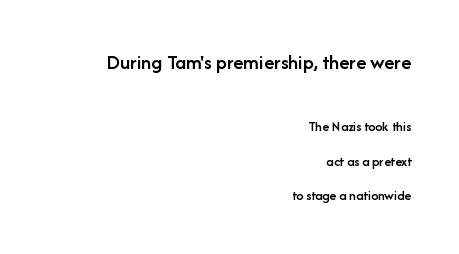
Q: Is the text bold? A: Semi-bold.
Q: Is the text italic (slanted)? A: No, it is upright.
Q: Is the text underlined? A: No.
Q: How is the paragraph aligned? A: Right-aligned.
Q: Is the spacing between letters normal or unusually wide? A: Normal.
Q: Is the spacing between lines tight, normal or loose? A: Loose.
Q: Which block of text is set in a larger size, the first (top) or the second (bottom)? A: The first (top) one.
